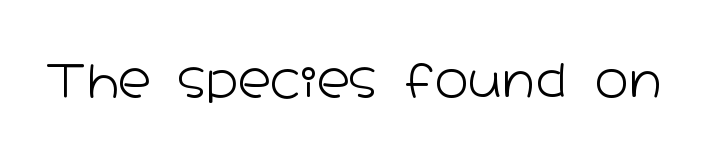
The weight tops out at a normal text grade. Rule under the text: the space is simply empty. The tracking reads as untouched default to a designer's eye. You can tell it's not italic because the verticals are truly vertical. A typesetter would label this face a sans. The rendering uses natural spacing where letterforms have individual widths.
